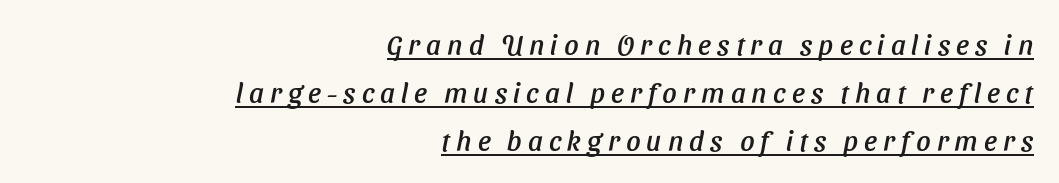
{"italic": "yes", "lean": "right", "slant_degrees": 11, "width": "normal", "stroke_contrast": "low", "x_height": "medium", "monospaced": "no", "underline": "yes", "align": "right", "line_spacing_ratio": 1.71, "letter_spacing": "wide", "letter_spacing_em": 0.22, "glyph_px": 28}
